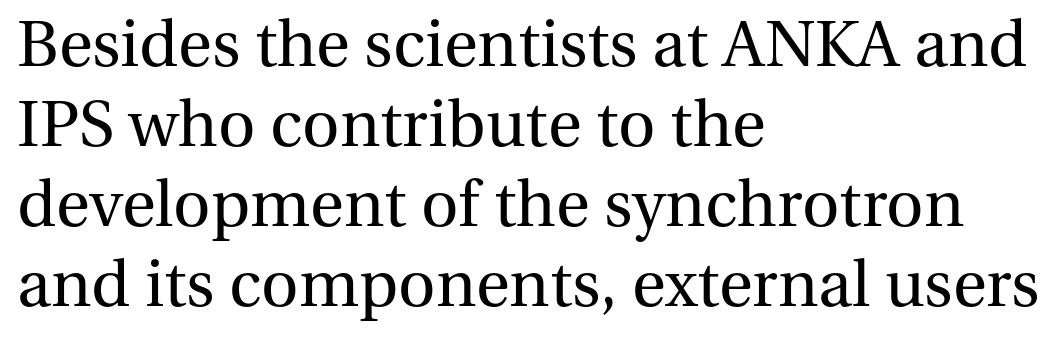
The paragraph has a hard left edge and a soft right edge. Think of a printed novel: that variable character pitch is what you see here. If you drew a line through each stem, it would be perfectly vertical. The glyphs in this specimen are seriffed. The weight would be labelled regular, book, light, or lighter still. The face used here is rendered with its standard letterfit.
